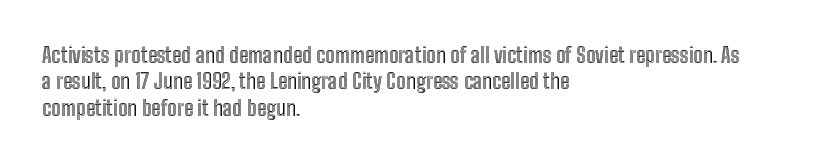
The image shows 21 px text type, upright; set left-aligned, normal line spacing (1.26x), normal letter spacing, not underlined.
